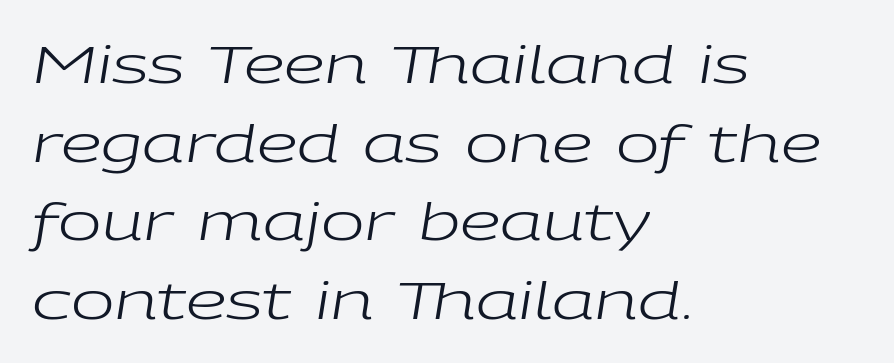
{"italic": "yes", "lean": "right", "slant_degrees": 9, "bold": "no", "weight": "regular", "width": "wide", "stroke_contrast": "low", "x_height": "medium", "monospaced": "no", "underline": "no", "align": "left", "line_spacing": "normal", "line_spacing_ratio": 1.51, "letter_spacing": "normal", "letter_spacing_em": 0.0, "glyph_px": 52}
